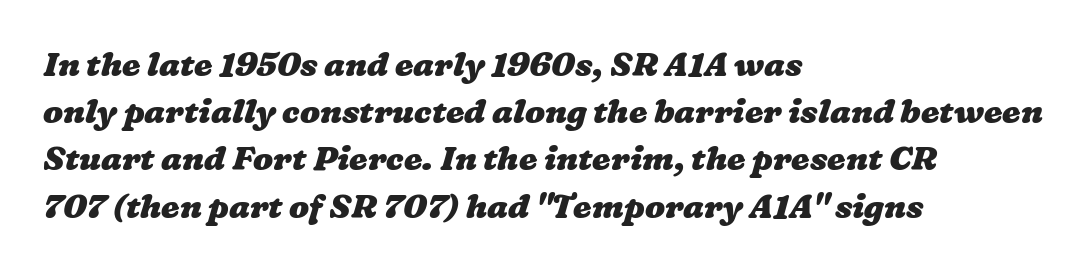
Q: Is the text bold? A: Yes.
Q: Is the text underlined? A: No.
Q: How is the paragraph aligned? A: Left-aligned.
Q: Is the spacing between letters normal or unusually wide? A: Normal.
Q: Is the spacing between lines tight, normal or loose? A: Normal.
Q: Width (condensed, normal, or wide)? A: Wide.
Q: Stroke contrast? A: Low.
Q: x-height? A: Medium.
Q: Monospaced? A: No.
